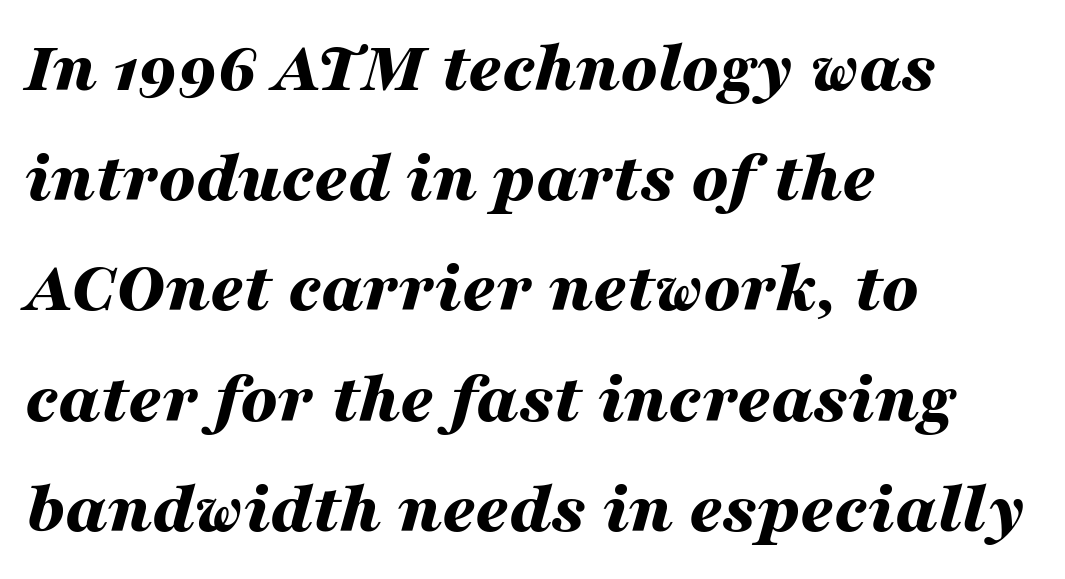
Does extra space separate the letters? No, they use regular spacing. Think of a printed novel: that variable character pitch is what you see here. The face used here has a pronounced slope to its letters. The specimen omits any rule beneath the text block's lines.
